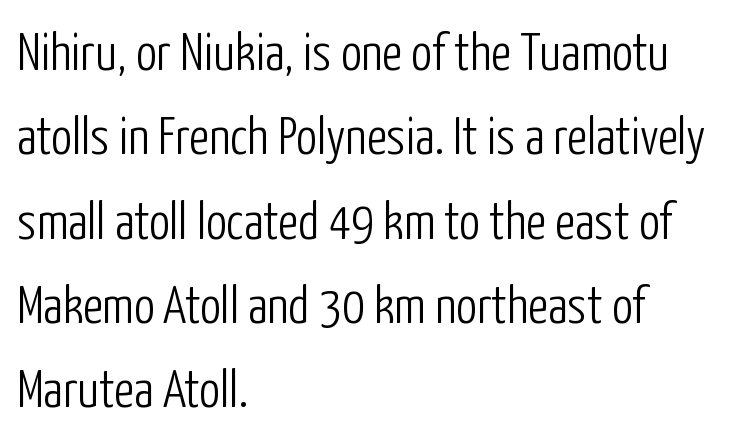
{"serif": "no", "italic": "no", "bold": "no", "weight": "light", "width": "condensed", "stroke_contrast": "low", "x_height": "medium", "monospaced": "no", "underline": "no", "align": "left", "line_spacing": "normal", "line_spacing_ratio": 1.59, "letter_spacing": "normal", "letter_spacing_em": 0.0, "glyph_px": 53}
